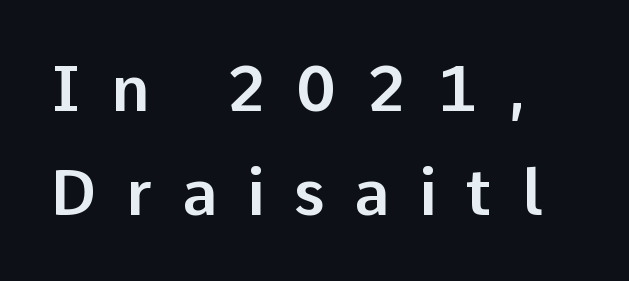
Character widths vary here, with narrow letters taking less room than wide ones. The type sits square on the baseline with zero lean. Letterform terminals end flat and unadorned throughout the passage. Regular leading. Lines of text with bare space underneath. Spacing between characters has been opened up far beyond the box default.
